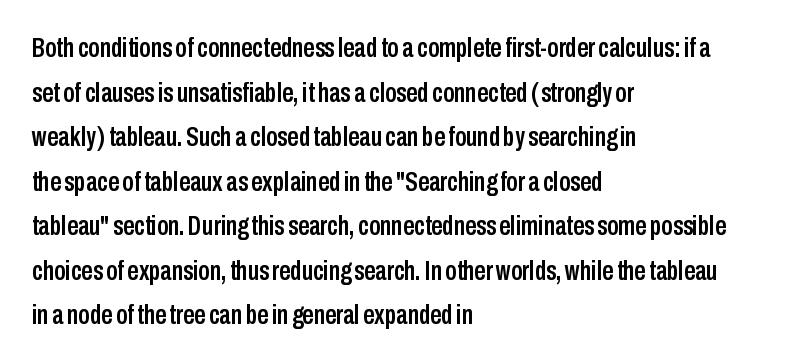
The image shows 28 px condensed sans-serif type, upright; set left-aligned, normal line spacing (1.59x), normal letter spacing, not underlined; low stroke contrast and a medium x-height.
